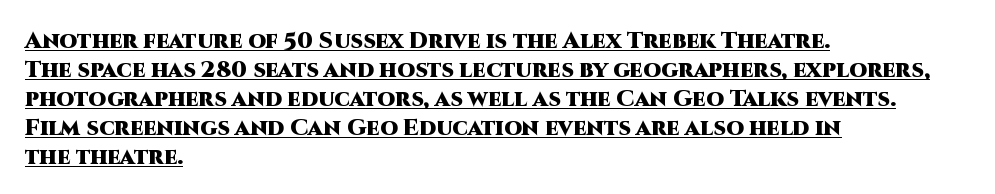
{"italic": "no", "bold": "yes", "underline": "yes", "align": "left", "line_spacing": "normal", "line_spacing_ratio": 1.26, "letter_spacing": "normal", "letter_spacing_em": 0.0, "glyph_px": 23}
